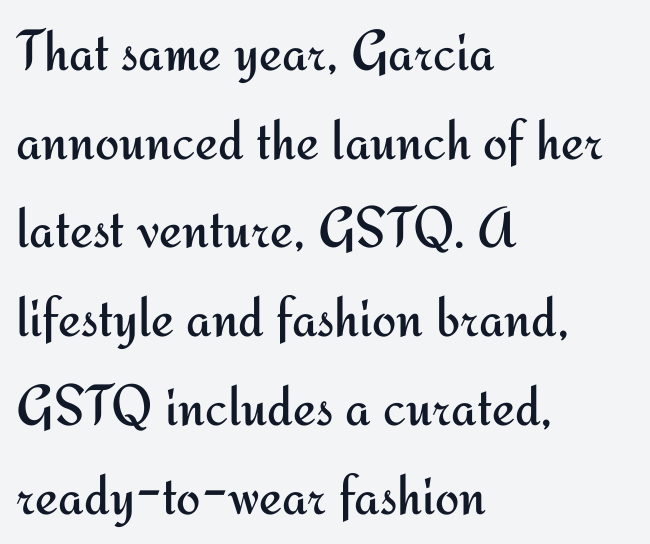
The image shows 58 px regular-weight sans-serif type, upright; set left-aligned, normal line spacing (1.53x), normal letter spacing, not underlined; medium stroke contrast and a small x-height.
